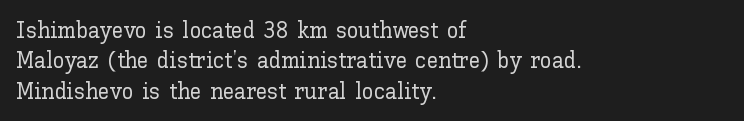
{"italic": "no", "underline": "no", "align": "left", "line_spacing": "normal", "line_spacing_ratio": 1.32, "letter_spacing": "normal", "letter_spacing_em": 0.0, "glyph_px": 23}
